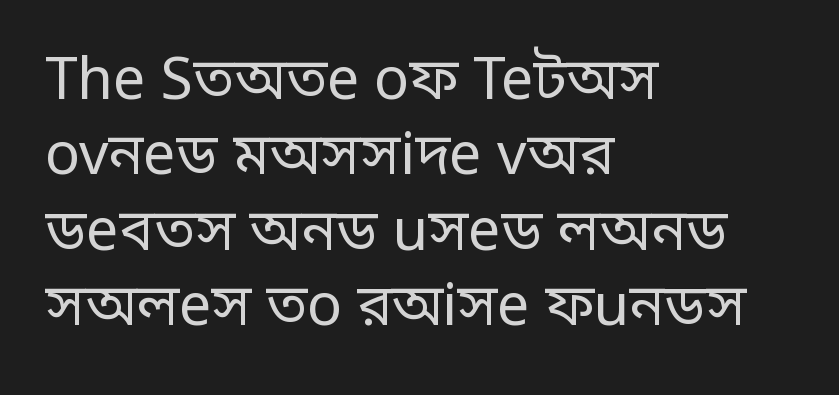
The characters display no serif detailing; their extremities are plain. Think standard paragraph weight, or any step lighter than that. Words appear dense and cohesive because spacing is normal. The passage shown stacks its lines at a standard gap.
